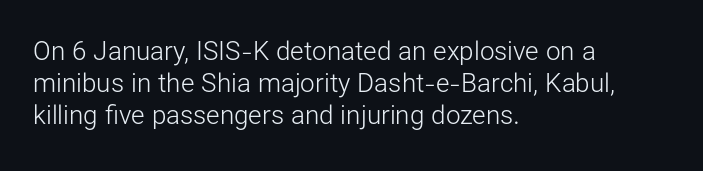
{"italic": "no", "bold": "no", "underline": "no", "align": "left", "line_spacing_ratio": 1.23, "letter_spacing": "normal", "letter_spacing_em": 0.0, "glyph_px": 26}
